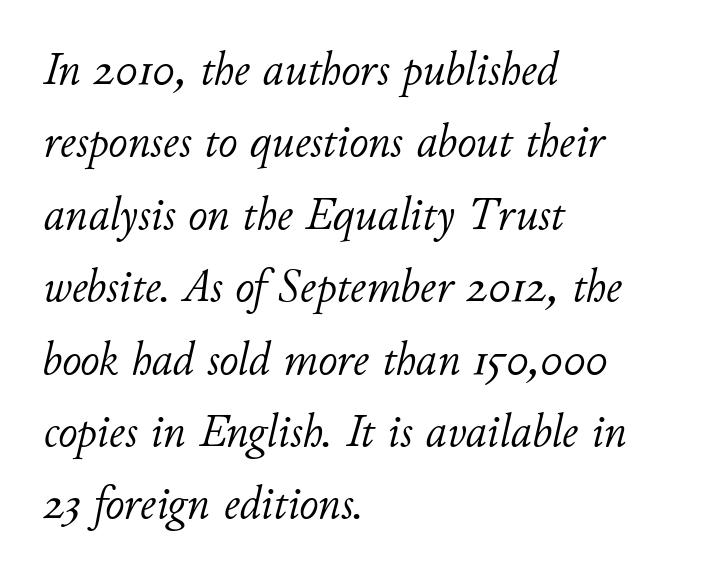
Q: Is the text bold? A: No.
Q: Is the text italic (slanted)? A: Yes, it leans right by about 11 degrees.
Q: Is the text underlined? A: No.
Q: How is the paragraph aligned? A: Left-aligned.
Q: Is the spacing between letters normal or unusually wide? A: Normal.
Q: Is the spacing between lines tight, normal or loose? A: Normal.
Q: Width (condensed, normal, or wide)? A: Normal.
Q: Stroke contrast? A: Low.
Q: x-height? A: Small.
Q: Monospaced? A: No.
